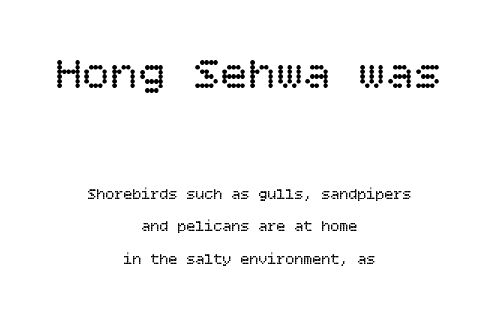
Q: Is the text bold? A: No.
Q: Is the text italic (slanted)? A: No, it is upright.
Q: Is the text underlined? A: No.
Q: How is the paragraph aligned? A: Centered.
Q: Is the spacing between letters normal or unusually wide? A: Normal.
Q: Is the spacing between lines tight, normal or loose? A: Loose.
Q: Which block of text is set in a larger size, the first (top) or the second (bottom)? A: The first (top) one.
Q: Width (condensed, normal, or wide)? A: Normal.
Q: Stroke contrast? A: Low.
Q: x-height? A: Large.
